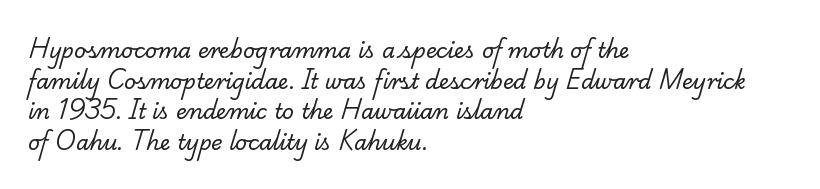
{"bold": "no", "underline": "no", "align": "left", "line_spacing": "normal", "line_spacing_ratio": 1.46, "letter_spacing": "normal", "letter_spacing_em": 0.0, "glyph_px": 21}
